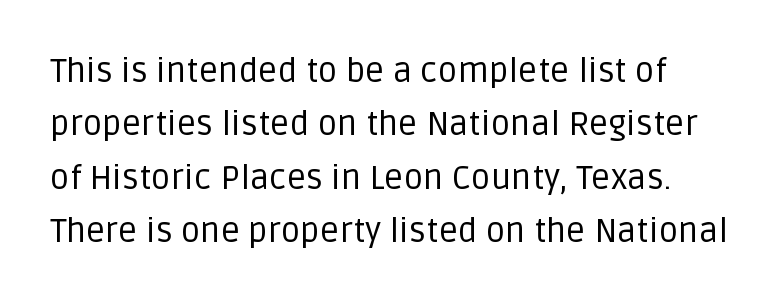
{"serif": "no", "italic": "no", "bold": "no", "weight": "regular", "width": "normal", "stroke_contrast": "low", "x_height": "large", "monospaced": "no", "underline": "no", "line_spacing": "normal", "line_spacing_ratio": 1.57, "letter_spacing": "normal", "letter_spacing_em": 0.0, "glyph_px": 34}
